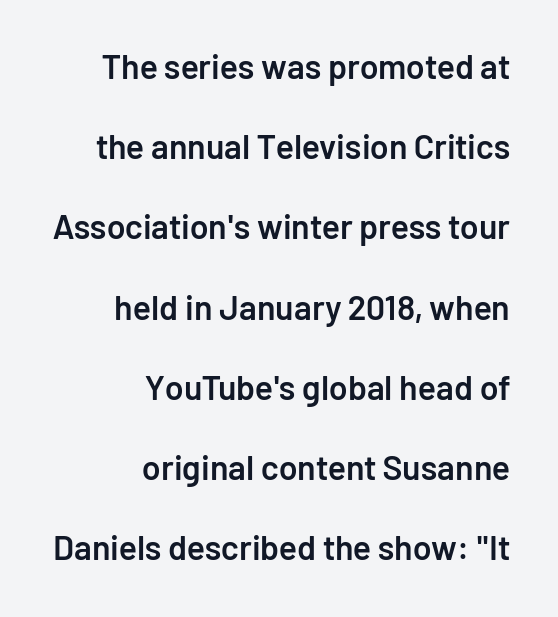
{"serif": "no", "italic": "no", "bold": "semi", "weight": "semibold", "width": "normal", "stroke_contrast": "low", "x_height": "medium", "monospaced": "no", "underline": "no", "align": "right", "line_spacing": "loose", "line_spacing_ratio": 2.36, "letter_spacing": "normal", "letter_spacing_em": 0.0, "glyph_px": 34}
